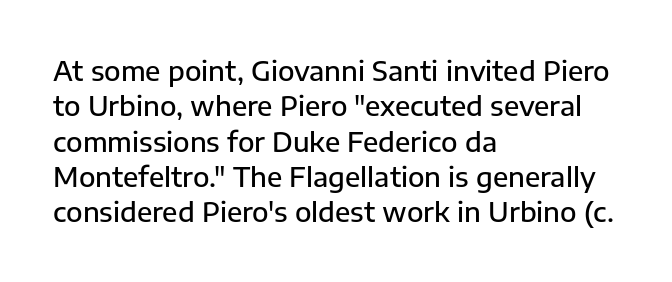
Q: Is the text bold? A: Semi-bold.
Q: Is the text italic (slanted)? A: No, it is upright.
Q: Is the text underlined? A: No.
Q: How is the paragraph aligned? A: Left-aligned.
Q: Is the spacing between letters normal or unusually wide? A: Normal.
Q: Is the spacing between lines tight, normal or loose? A: Normal.
